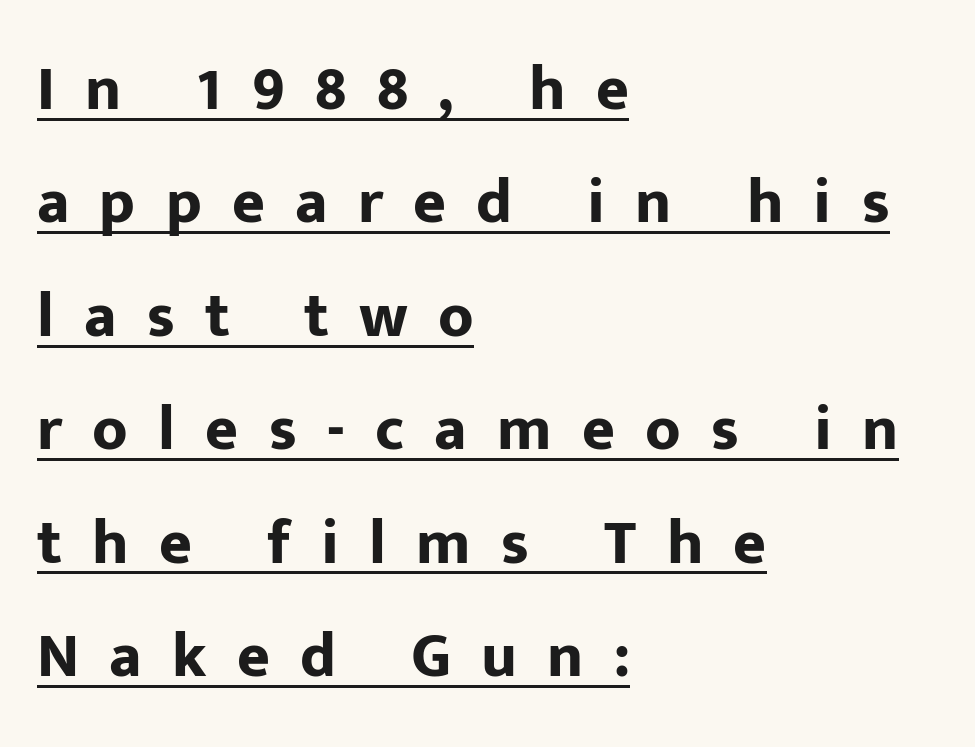
The image shows 63 px bold sans-serif type, upright; set left-aligned, line spacing 1.8x, unusually wide letter spacing (+0.48 em), underlined; low stroke contrast and a medium x-height.
